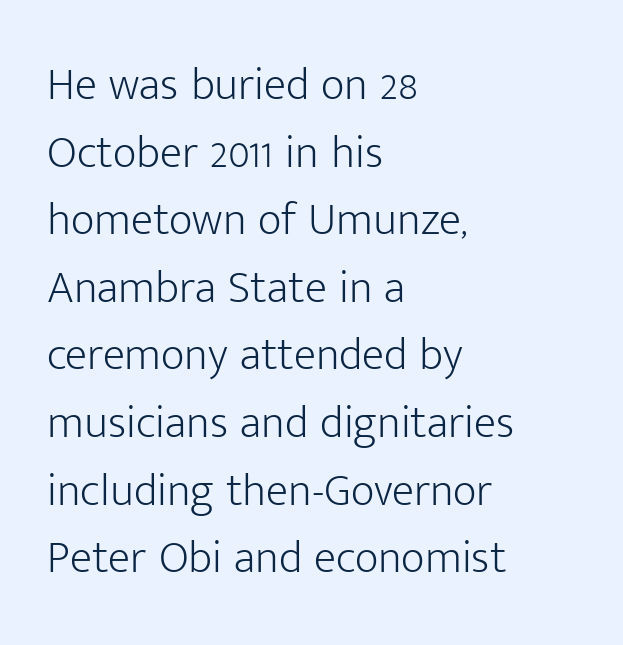
{"serif": "no", "italic": "no", "bold": "no", "weight": "light", "width": "normal", "stroke_contrast": "low", "x_height": "medium", "monospaced": "no", "underline": "no", "align": "left", "line_spacing": "normal", "line_spacing_ratio": 1.47, "letter_spacing": "normal", "letter_spacing_em": 0.0, "glyph_px": 46}
